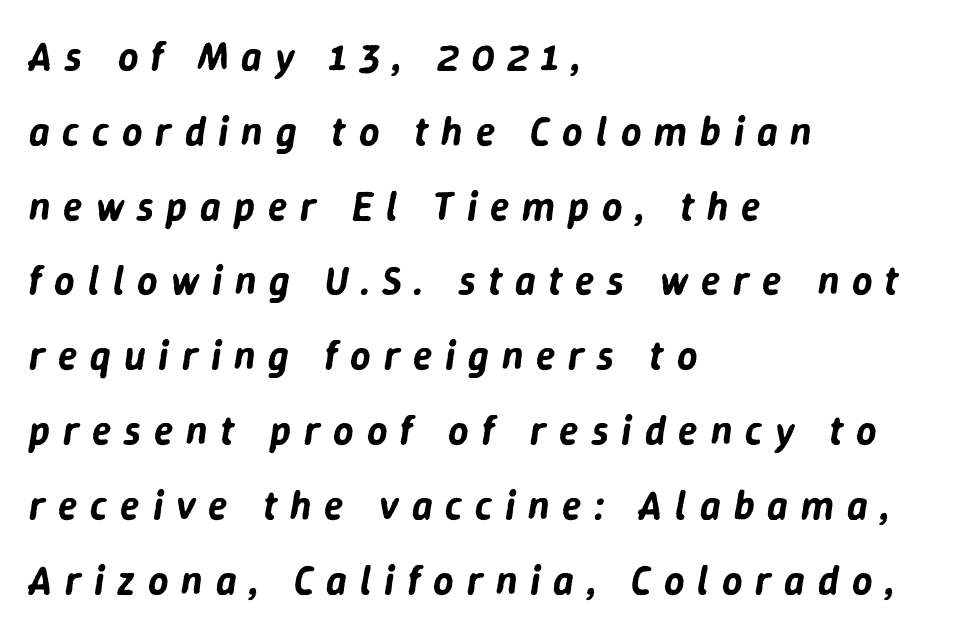
Q: Is the text italic (slanted)? A: Yes, it leans right by about 9 degrees.
Q: Is the text underlined? A: No.
Q: How is the paragraph aligned? A: Left-aligned.
Q: Is the spacing between letters normal or unusually wide? A: Unusually wide.
Q: Width (condensed, normal, or wide)? A: Normal.
Q: Stroke contrast? A: Low.
Q: x-height? A: Medium.
Q: Monospaced? A: No.
